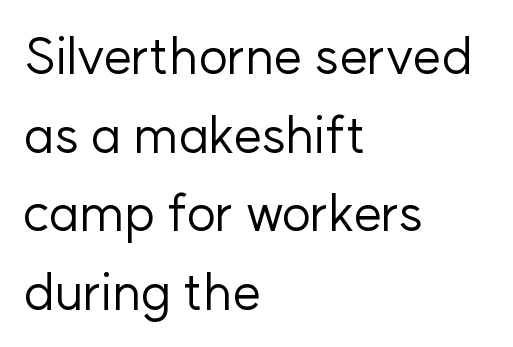
The image shows 51 px regular-weight sans-serif type, upright; set left-aligned, normal line spacing (1.54x), normal letter spacing, not underlined; low stroke contrast and a medium x-height.
